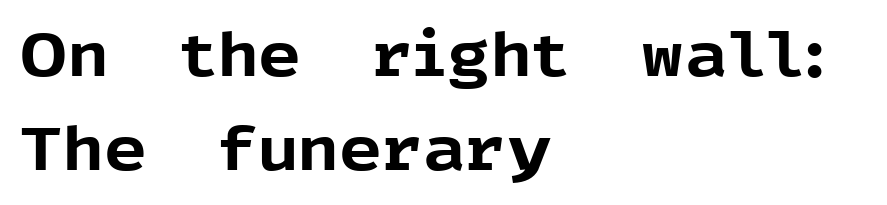
{"serif": "no", "italic": "no", "bold": "yes", "weight": "bold", "width": "normal", "x_height": "medium", "monospaced": "no", "underline": "no", "align": "left", "line_spacing": "normal", "line_spacing_ratio": 1.56, "letter_spacing": "normal", "letter_spacing_em": 0.0, "glyph_px": 60}
